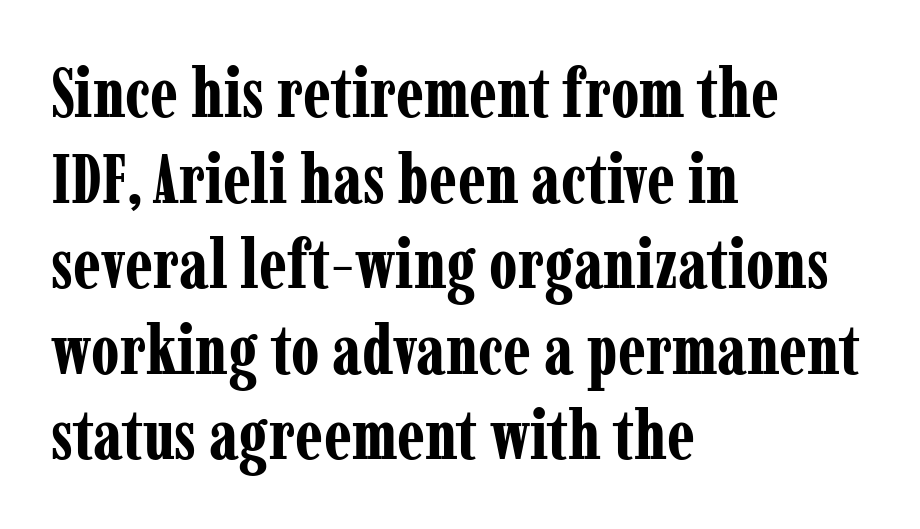
Here the glyphs are tracked normally, forming tight word shapes. The words here are not underlined. Examine the stroke ends and you'll spot serifs. Left-aligned paragraph, ragged on the right.
